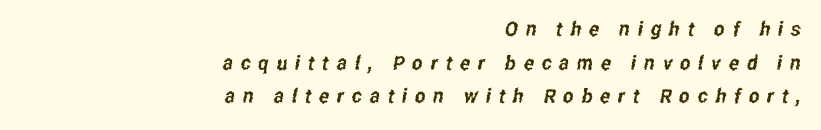
Q: Is the text underlined? A: No.
Q: How is the paragraph aligned? A: Right-aligned.
Q: Is the spacing between letters normal or unusually wide? A: Unusually wide.
Q: Is the spacing between lines tight, normal or loose? A: Normal.
